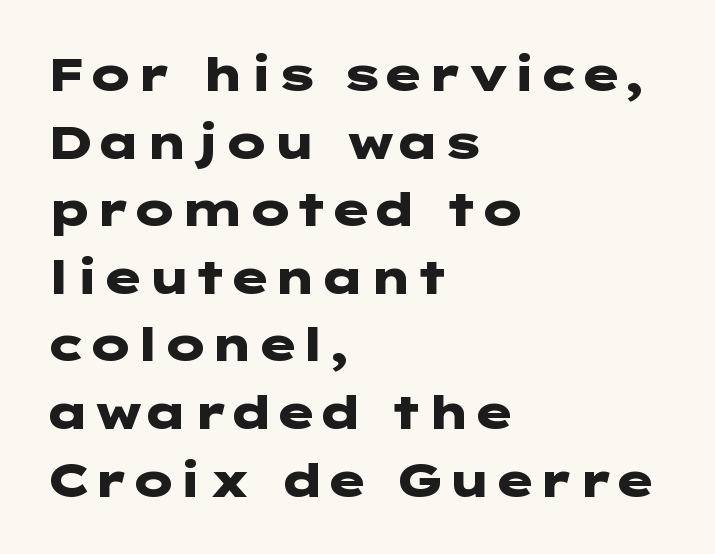
Bold? Absolutely — the strokes are thick and heavy. A typesetter would call this zero additional tracking. Check where the strokes stop: nothing finishes them off — pure sans. If you drew a line through each stem, it would be perfectly vertical. The string is rendered with underlining switched off.
